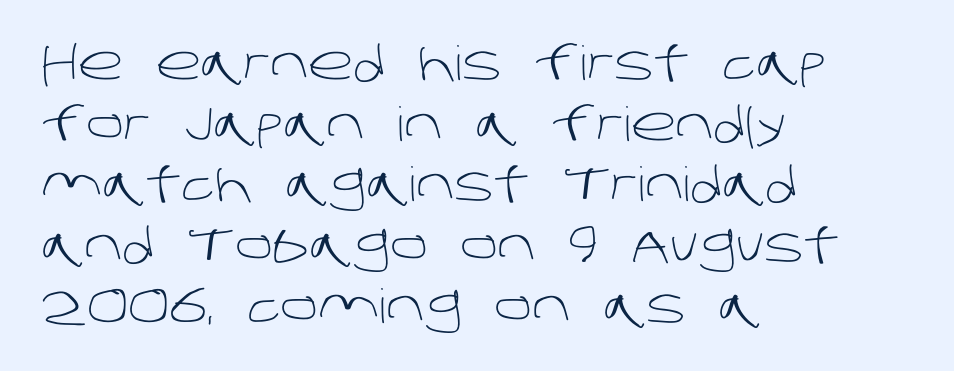
You could not count columns in this text — the font is proportionally spaced. Grotesque or geometric, the face here clearly has no serifs. Interline gaps are of average width in this sample. Compared with typical body copy, the letter spacing here is the same. One-word summary of the alignment: left. A bare baseline throughout the passage.
